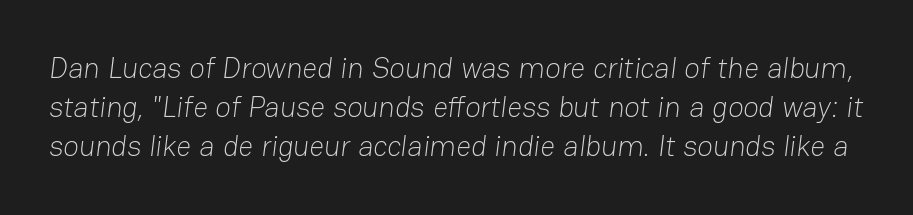
Q: Is the text bold? A: No.
Q: Is the typeface a serif or a sans-serif typeface? A: Sans-serif.
Q: Is the text underlined? A: No.
Q: Is the spacing between letters normal or unusually wide? A: Normal.
Q: Is the spacing between lines tight, normal or loose? A: Normal.
Q: Width (condensed, normal, or wide)? A: Normal.
Q: Stroke contrast? A: Low.
Q: x-height? A: Medium.
Q: Monospaced? A: No.
